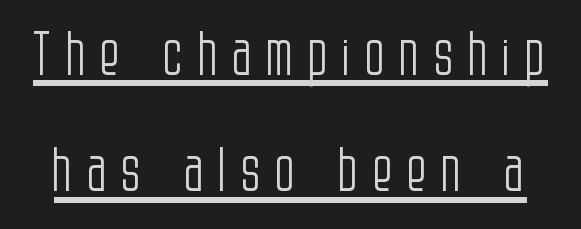
The image shows 60 px light, condensed sans-serif type, upright; set loose line spacing (1.94x), unusually wide letter spacing (+0.23 em), underlined; low stroke contrast and a large x-height.
